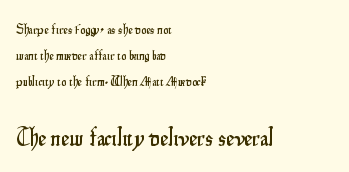
{"italic": "no", "underline": "no", "align": "left", "line_spacing_ratio": 1.87, "letter_spacing": "normal", "letter_spacing_em": 0.0, "larger_block": "second", "size_ratio": 1.79, "glyph_px": 25}
